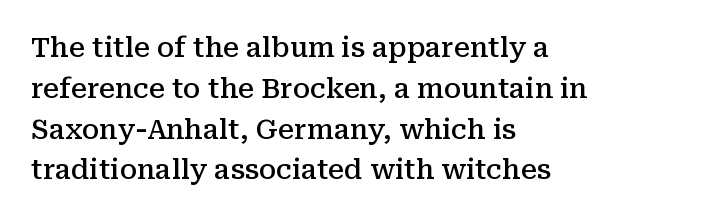
Q: Is the text bold? A: Semi-bold.
Q: Is the text italic (slanted)? A: No, it is upright.
Q: Is the text underlined? A: No.
Q: How is the paragraph aligned? A: Left-aligned.
Q: Is the spacing between letters normal or unusually wide? A: Normal.
Q: Is the spacing between lines tight, normal or loose? A: Normal.
